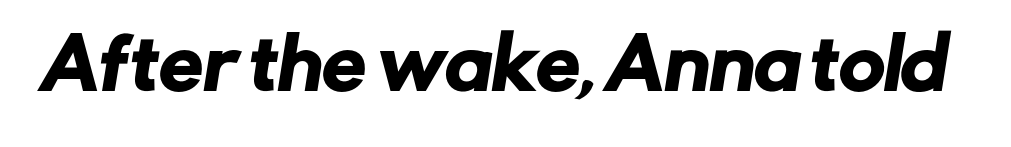
Q: Is the typeface a serif or a sans-serif typeface? A: Sans-serif.
Q: Is the text underlined? A: No.
Q: Is the spacing between letters normal or unusually wide? A: Normal.
Q: Width (condensed, normal, or wide)? A: Normal.
Q: Stroke contrast? A: Low.
Q: x-height? A: Medium.
Q: Monospaced? A: No.
